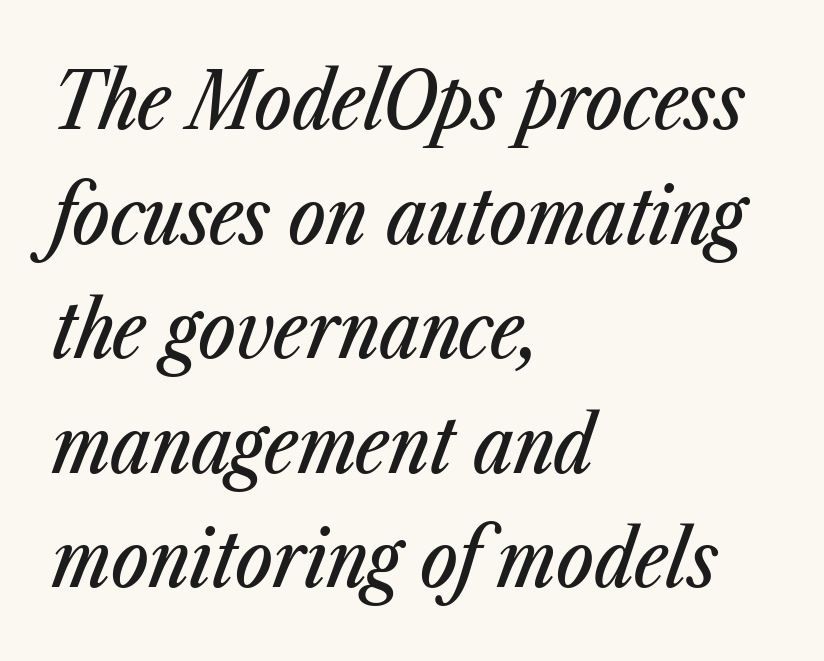
The letters advance in unequal steps, a hallmark of proportional type. No word sits above an underline. Vertically, the passage feels balanced, rows spaced as you'd expect. If you drew a line through each stem, it would be angled.
